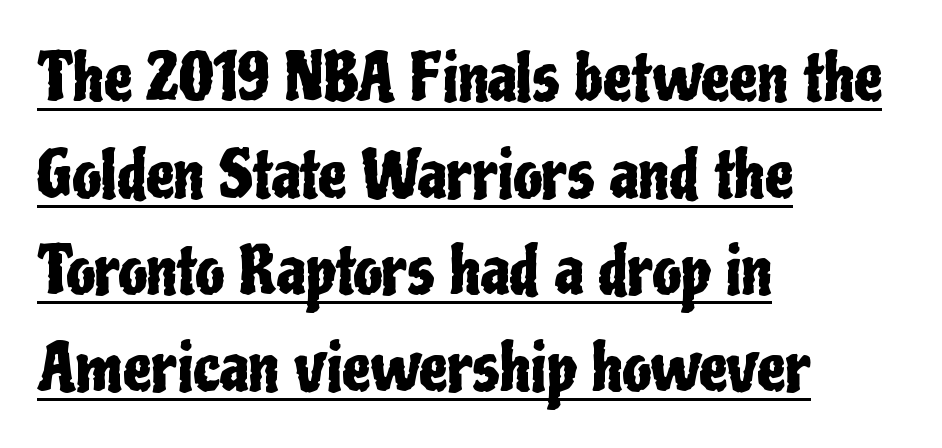
Q: Is the text italic (slanted)? A: No, it is upright.
Q: Is the typeface a serif or a sans-serif typeface? A: Sans-serif.
Q: Is the text underlined? A: Yes.
Q: How is the paragraph aligned? A: Left-aligned.
Q: Is the spacing between letters normal or unusually wide? A: Normal.
Q: Is the spacing between lines tight, normal or loose? A: Normal.
Q: Width (condensed, normal, or wide)? A: Condensed.
Q: Stroke contrast? A: Low.
Q: x-height? A: Medium.
Q: Monospaced? A: No.
